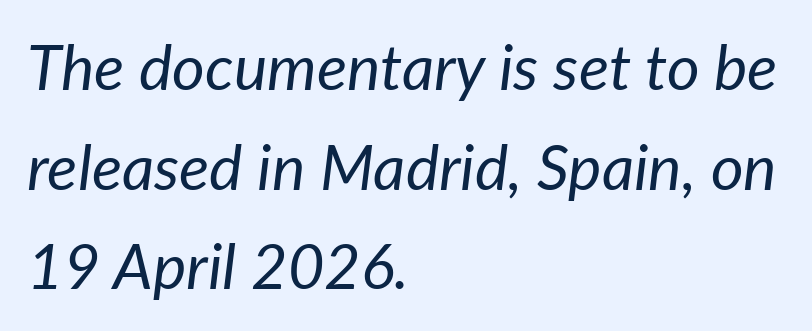
Q: Is the text bold? A: No.
Q: Is the text italic (slanted)? A: Yes, it leans right by about 7 degrees.
Q: Is the text underlined? A: No.
Q: How is the paragraph aligned? A: Left-aligned.
Q: Is the spacing between letters normal or unusually wide? A: Normal.
Q: Is the spacing between lines tight, normal or loose? A: Normal.
Q: Width (condensed, normal, or wide)? A: Normal.
Q: Stroke contrast? A: Low.
Q: x-height? A: Medium.
Q: Monospaced? A: No.
